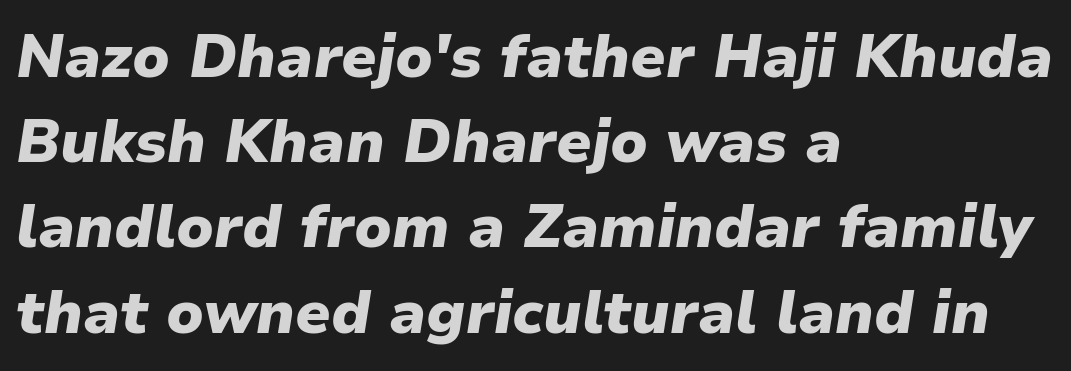
If you drew a ruler down the left edge, every line would touch it. How would I describe the line gaps? Plain and ordinary. The face used here has a pronounced slope to its letters. Its strokes are broad and dark, the hallmark of bold type. Varying glyph widths throughout — classic text-font behaviour.
